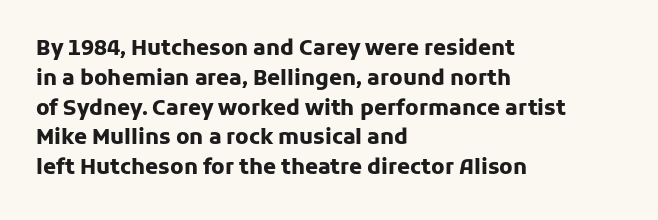
A bare baseline throughout the passage. Heavy-handed strokes throughout: this text is bold. Style check: upright. The setting favours the left margin, as ordinary paragraphs usually do. How are the letters spaced? Ordinarily, with no added tracking.
